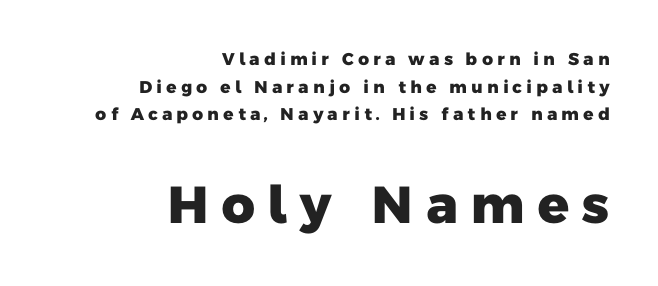
{"serif": "no", "bold": "yes", "weight": "heavy", "width": "normal", "stroke_contrast": "low", "x_height": "medium", "monospaced": "no", "underline": "no", "align": "right", "line_spacing": "normal", "line_spacing_ratio": 1.62, "letter_spacing": "wide", "letter_spacing_em": 0.22, "larger_block": "second", "size_ratio": 3.06, "glyph_px": 52}
